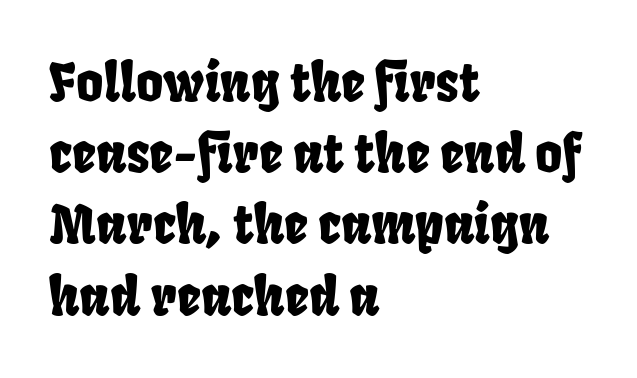
{"serif": "no", "width": "condensed", "stroke_contrast": "low", "x_height": "large", "monospaced": "no", "underline": "no", "align": "left", "line_spacing": "normal", "line_spacing_ratio": 1.37, "letter_spacing": "normal", "letter_spacing_em": 0.0, "glyph_px": 52}
